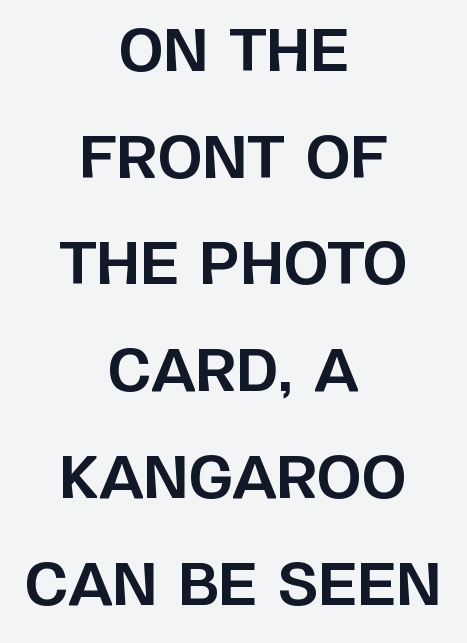
The image shows 58 px bold sans-serif type, upright; set centered, line spacing 1.84x, normal letter spacing, not underlined; low stroke contrast and a large x-height.
